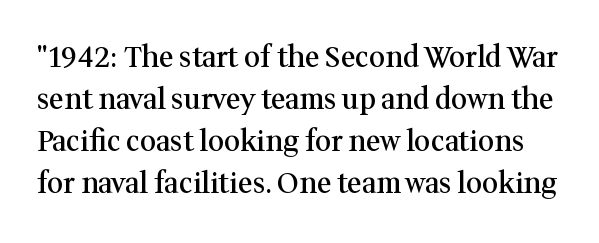
A typesetter would call this proportional, since set widths differ per character. Look at the bottom of the vertical strokes: they flare into serifs here. The lines sit at an ordinary, default distance from one another. The letterforms sit shoulder to shoulder at normal distance.
